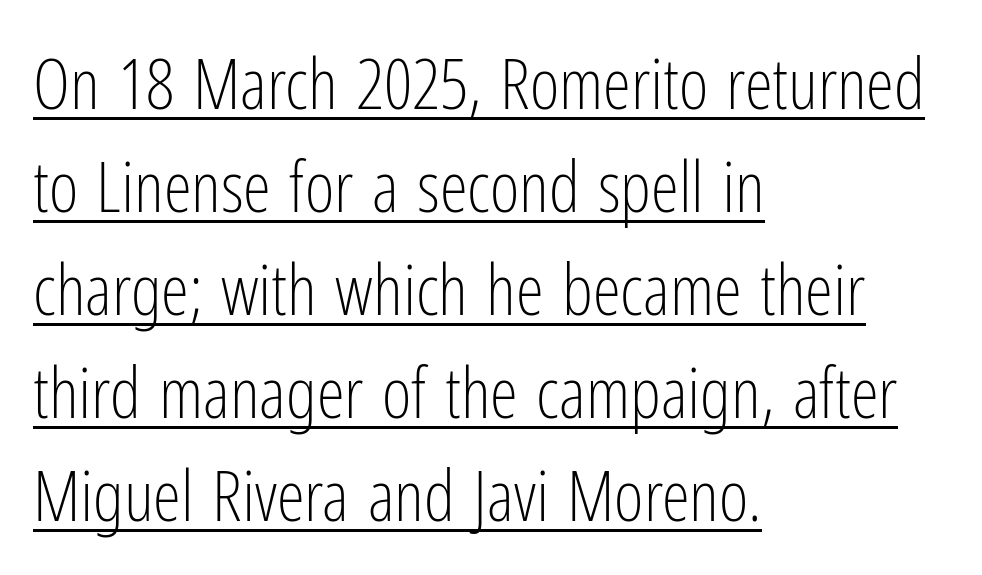
The image shows 71 px light, condensed sans-serif type, upright; set left-aligned, normal line spacing (1.45x), normal letter spacing, underlined; low stroke contrast and a medium x-height.
